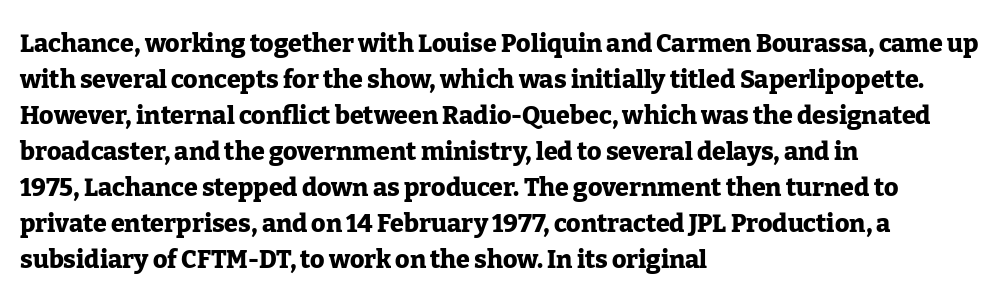
Q: Is the text bold? A: Yes.
Q: Is the text italic (slanted)? A: No, it is upright.
Q: Is the text underlined? A: No.
Q: How is the paragraph aligned? A: Left-aligned.
Q: Is the spacing between letters normal or unusually wide? A: Normal.
Q: Is the spacing between lines tight, normal or loose? A: Normal.
